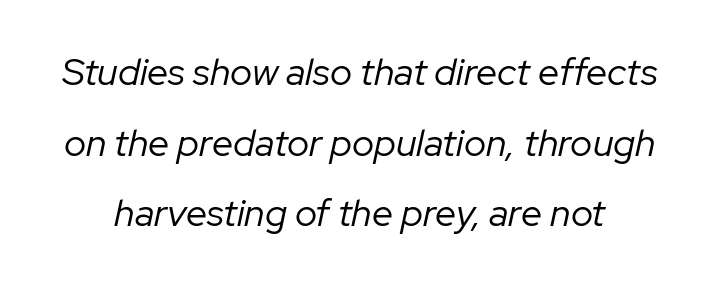
Q: Is the text bold? A: No.
Q: Is the text italic (slanted)? A: Yes, it leans right by about 12 degrees.
Q: Is the text underlined? A: No.
Q: Is the spacing between letters normal or unusually wide? A: Normal.
Q: Width (condensed, normal, or wide)? A: Normal.
Q: Stroke contrast? A: Low.
Q: x-height? A: Medium.
Q: Monospaced? A: No.
